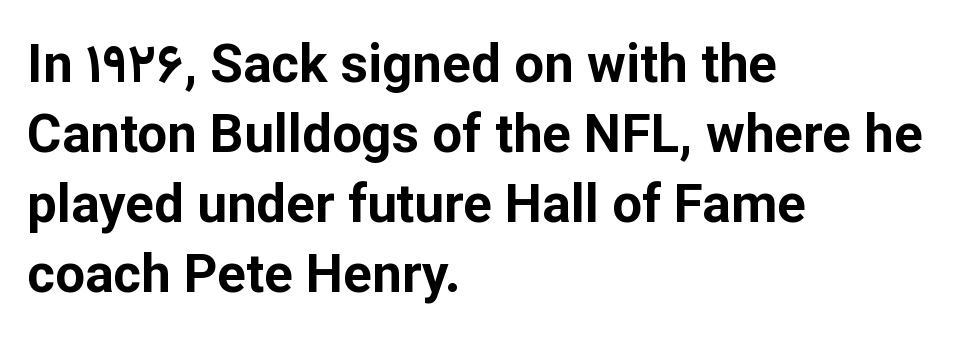
Q: Is the text bold? A: Yes.
Q: Is the text italic (slanted)? A: No, it is upright.
Q: Is the typeface a serif or a sans-serif typeface? A: Sans-serif.
Q: Is the text underlined? A: No.
Q: How is the paragraph aligned? A: Left-aligned.
Q: Is the spacing between letters normal or unusually wide? A: Normal.
Q: Is the spacing between lines tight, normal or loose? A: Normal.
Q: Width (condensed, normal, or wide)? A: Normal.
Q: Stroke contrast? A: Low.
Q: x-height? A: Medium.
Q: Monospaced? A: No.
